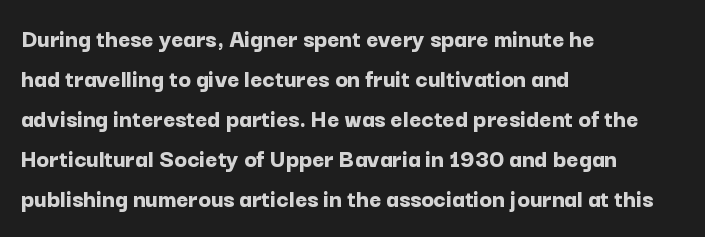
The image shows 26 px bold type, upright; set left-aligned, normal line spacing (1.54x), normal letter spacing, not underlined.
